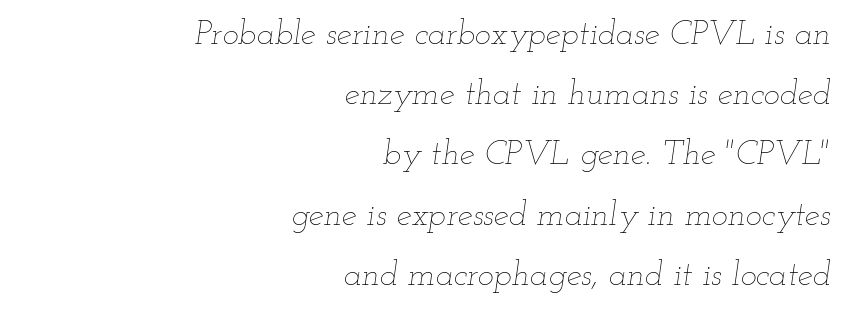
Q: Is the text bold? A: No.
Q: Is the text italic (slanted)? A: Yes, it leans right by about 12 degrees.
Q: Is the text underlined? A: No.
Q: How is the paragraph aligned? A: Right-aligned.
Q: Is the spacing between letters normal or unusually wide? A: Normal.
Q: Width (condensed, normal, or wide)? A: Wide.
Q: Stroke contrast? A: Low.
Q: x-height? A: Small.
Q: Monospaced? A: No.
